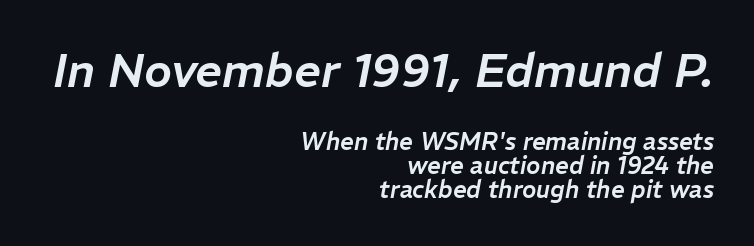
Q: Is the text italic (slanted)? A: Yes, it leans right by about 11 degrees.
Q: Is the text underlined? A: No.
Q: How is the paragraph aligned? A: Right-aligned.
Q: Is the spacing between letters normal or unusually wide? A: Normal.
Q: Is the spacing between lines tight, normal or loose? A: Tight.
Q: Which block of text is set in a larger size, the first (top) or the second (bottom)? A: The first (top) one.
Q: Width (condensed, normal, or wide)? A: Normal.
Q: Stroke contrast? A: Low.
Q: x-height? A: Medium.
Q: Monospaced? A: No.
